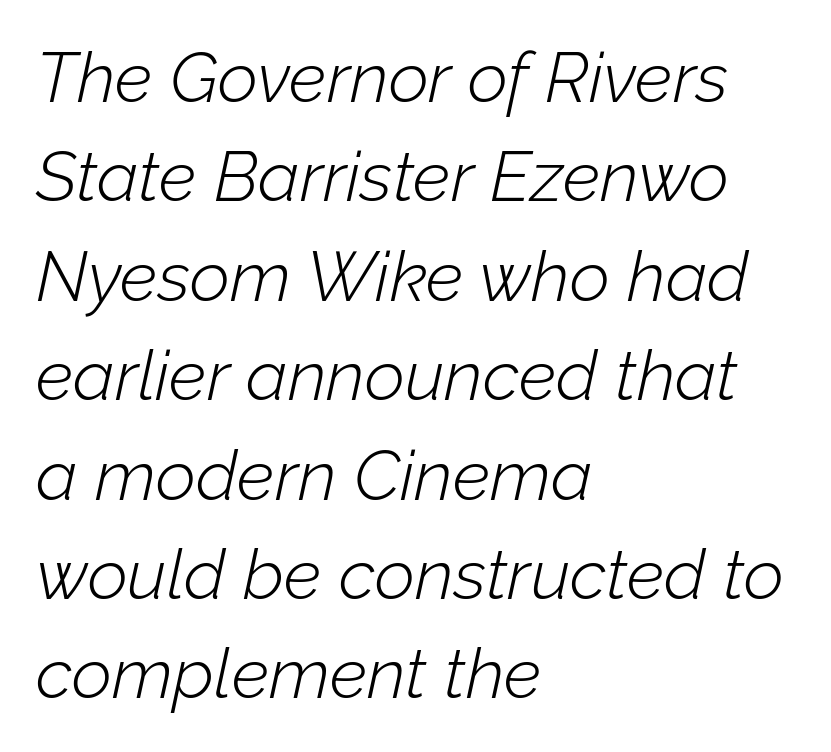
The strip under each line holds only bare page. When letters slant like this, we call the style italic. In terms of leading, this rendering sits right in the middle. Note the varied advance widths — an 'i' is clearly narrower than an 'm'.
